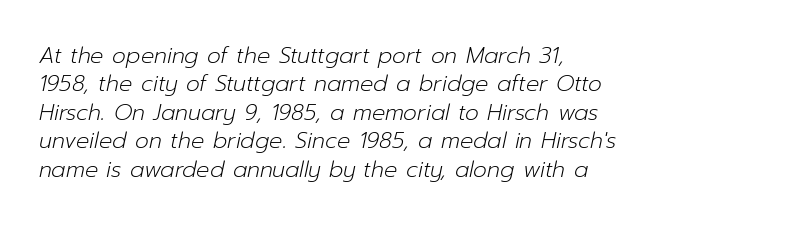
Q: Is the text bold? A: No.
Q: Is the text italic (slanted)? A: Yes, it leans right by about 12 degrees.
Q: Is the text underlined? A: No.
Q: How is the paragraph aligned? A: Left-aligned.
Q: Is the spacing between letters normal or unusually wide? A: Normal.
Q: Is the spacing between lines tight, normal or loose? A: Normal.
